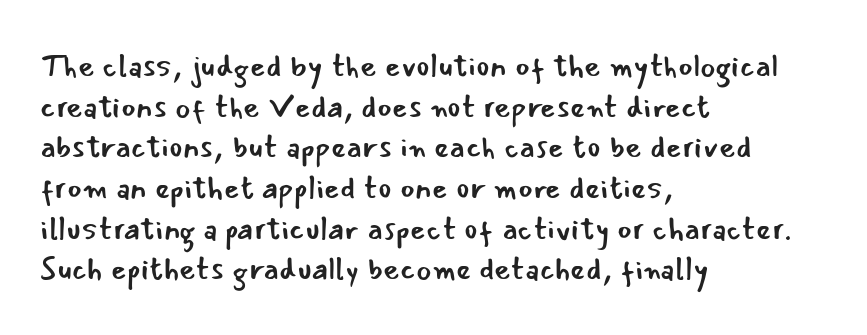
The image shows 32 px regular-weight sans-serif type, upright; set left-aligned, normal line spacing (1.27x), normal letter spacing, not underlined; low stroke contrast and a small x-height.
